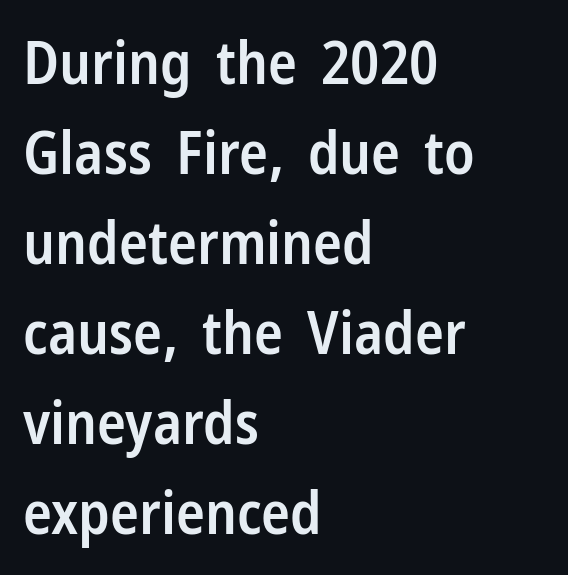
The letters advance in unequal steps, a hallmark of proportional type. The strip under each line holds only bare page. A typesetter would mark this as roman, not italic. I'd call this a sans setting — the letters go barefoot.
